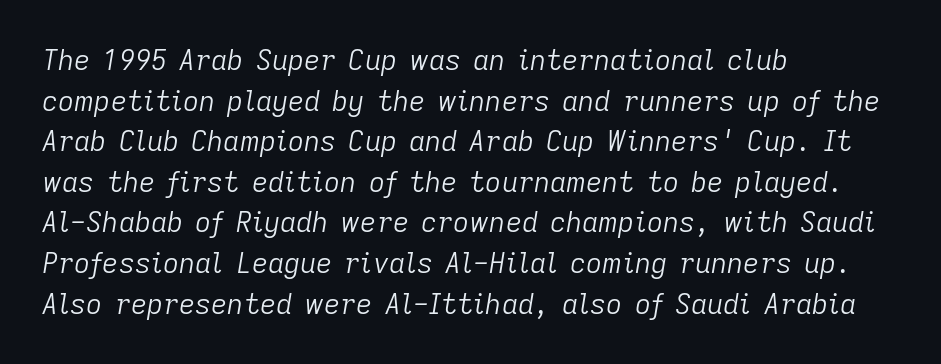
{"italic": "yes", "lean": "right", "slant_degrees": 9, "bold": "no", "weight": "light", "width": "normal", "stroke_contrast": "low", "x_height": "medium", "monospaced": "no", "underline": "no", "align": "left", "line_spacing": "normal", "line_spacing_ratio": 1.45, "letter_spacing": "normal", "letter_spacing_em": 0.0, "glyph_px": 28}
